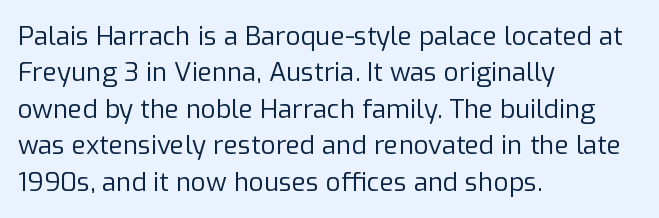
The image shows 26 px text type, upright; set left-aligned, normal line spacing (1.4x), normal letter spacing, not underlined.
